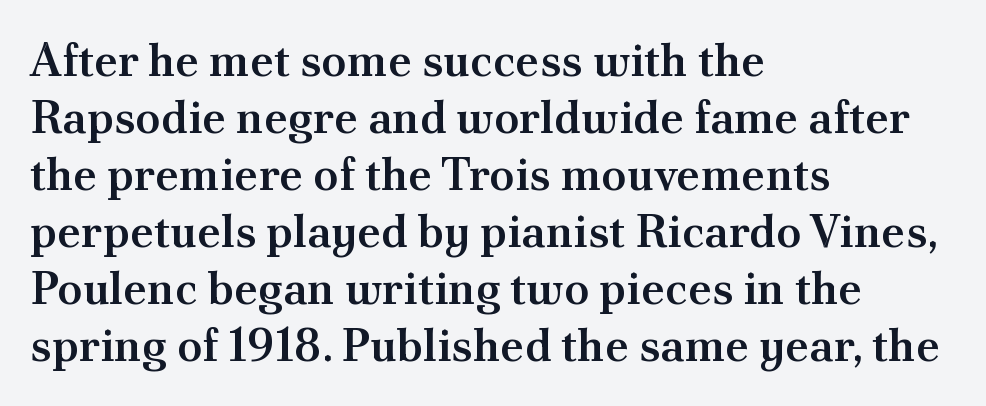
Q: Is the text bold? A: Semi-bold.
Q: Is the text italic (slanted)? A: No, it is upright.
Q: Is the typeface a serif or a sans-serif typeface? A: Serif.
Q: Is the text underlined? A: No.
Q: How is the paragraph aligned? A: Left-aligned.
Q: Is the spacing between letters normal or unusually wide? A: Normal.
Q: Width (condensed, normal, or wide)? A: Normal.
Q: Stroke contrast? A: Medium.
Q: x-height? A: Small.
Q: Monospaced? A: No.
